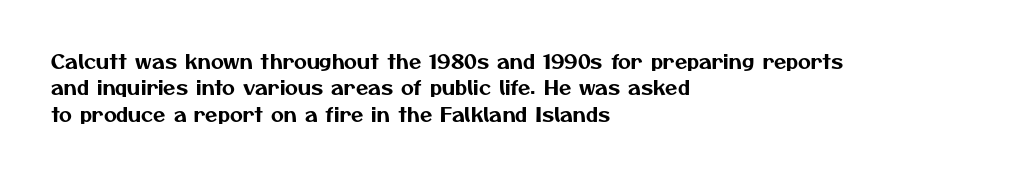
The image shows 20 px text type; set left-aligned, normal line spacing (1.32x), normal letter spacing, not underlined.
